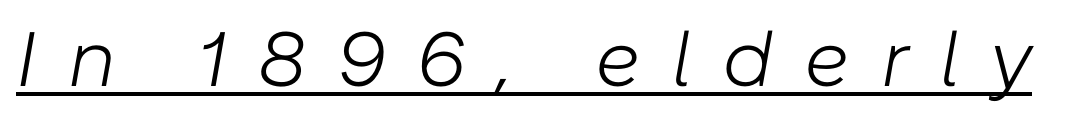
{"italic": "yes", "lean": "right", "slant_degrees": 10, "bold": "no", "weight": "light", "width": "normal", "stroke_contrast": "low", "x_height": "medium", "monospaced": "no", "underline": "yes", "letter_spacing": "wide", "letter_spacing_em": 0.4, "glyph_px": 77}
